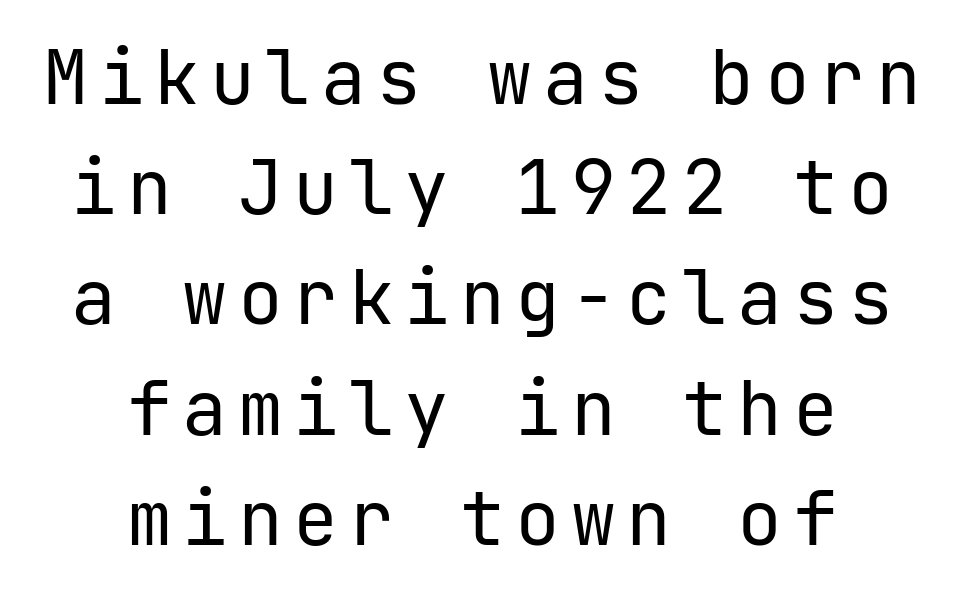
Q: Is the text bold? A: No.
Q: Is the text italic (slanted)? A: No, it is upright.
Q: Is the typeface a serif or a sans-serif typeface? A: Sans-serif.
Q: Is the text underlined? A: No.
Q: How is the paragraph aligned? A: Centered.
Q: Is the spacing between lines tight, normal or loose? A: Normal.
Q: Width (condensed, normal, or wide)? A: Normal.
Q: Stroke contrast? A: Low.
Q: x-height? A: Medium.
